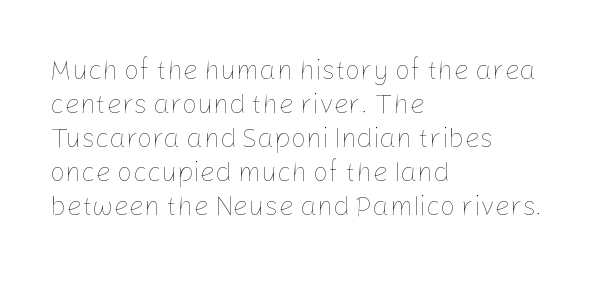
Q: Is the text bold? A: No.
Q: Is the text italic (slanted)? A: No, it is upright.
Q: Is the text underlined? A: No.
Q: How is the paragraph aligned? A: Left-aligned.
Q: Is the spacing between letters normal or unusually wide? A: Normal.
Q: Is the spacing between lines tight, normal or loose? A: Normal.
